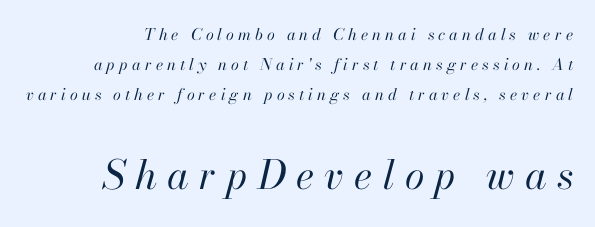
{"italic": "yes", "lean": "right", "slant_degrees": 13, "bold": "no", "weight": "regular", "width": "normal", "stroke_contrast": "high", "x_height": "small", "monospaced": "no", "underline": "no", "line_spacing_ratio": 1.87, "letter_spacing": "wide", "letter_spacing_em": 0.25, "larger_block": "second", "size_ratio": 2.5, "glyph_px": 40}
